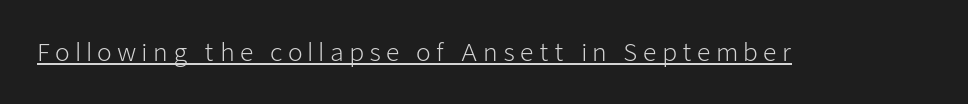
Q: Is the text bold? A: No.
Q: Is the text italic (slanted)? A: No, it is upright.
Q: Is the text underlined? A: Yes.
Q: Is the spacing between letters normal or unusually wide? A: Unusually wide.
